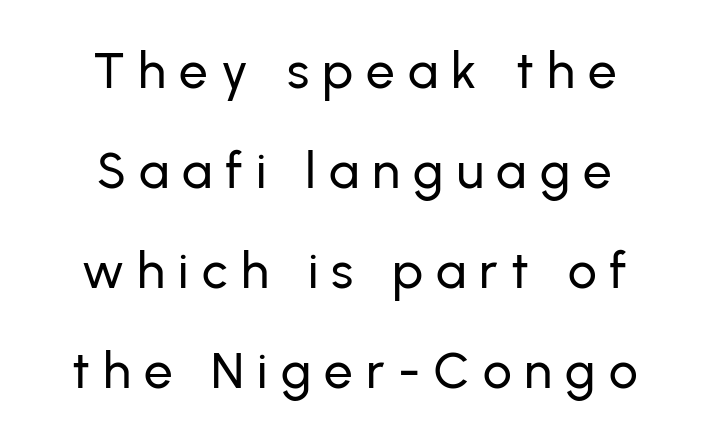
Q: Is the text italic (slanted)? A: No, it is upright.
Q: Is the typeface a serif or a sans-serif typeface? A: Sans-serif.
Q: Is the text underlined? A: No.
Q: How is the paragraph aligned? A: Centered.
Q: Is the spacing between letters normal or unusually wide? A: Unusually wide.
Q: Is the spacing between lines tight, normal or loose? A: Loose.
Q: Width (condensed, normal, or wide)? A: Normal.
Q: Stroke contrast? A: Low.
Q: x-height? A: Medium.
Q: Monospaced? A: No.
